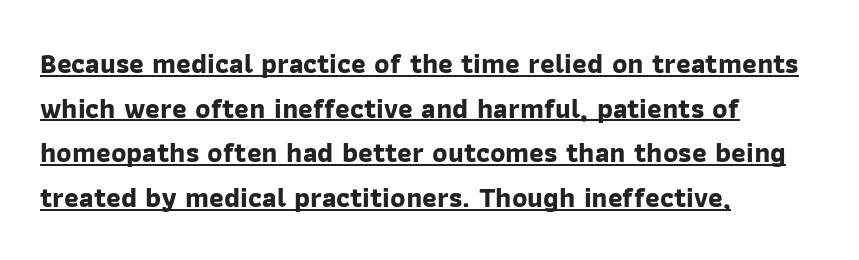
Q: Is the text bold? A: Yes.
Q: Is the typeface a serif or a sans-serif typeface? A: Sans-serif.
Q: Is the text underlined? A: Yes.
Q: How is the paragraph aligned? A: Left-aligned.
Q: Is the spacing between letters normal or unusually wide? A: Normal.
Q: Is the spacing between lines tight, normal or loose? A: Normal.
Q: Width (condensed, normal, or wide)? A: Normal.
Q: Stroke contrast? A: Low.
Q: x-height? A: Medium.
Q: Monospaced? A: No.
